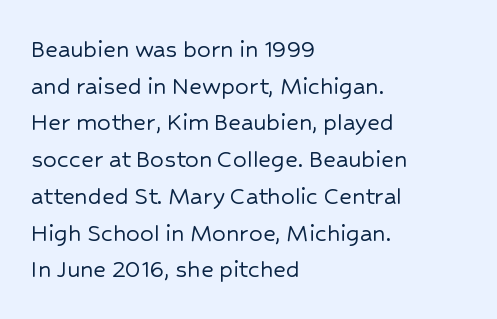
Alignment: flush left. The lettering stays uniformly vertical, giving the passage a roman look. The block of text has a typical density, with ordinary space between rows. Beneath every word, the page is bare. Compared with typical body copy, the letter spacing here is the same.
